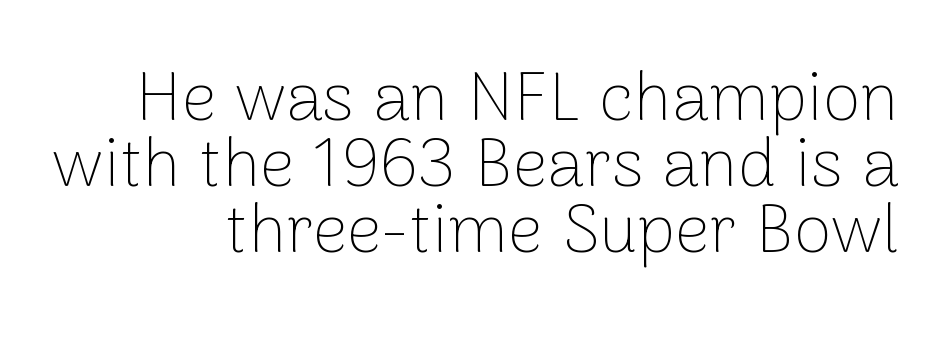
The font's upright variant was chosen for this text. Quick note: underline off. The rendering shows plain stroke endings on the letterforms — a sans-serif design. Notice how descenders almost collide with the ascenders below — that's tight leading. Spacing verdict: proportional, widths tailored to each character.
